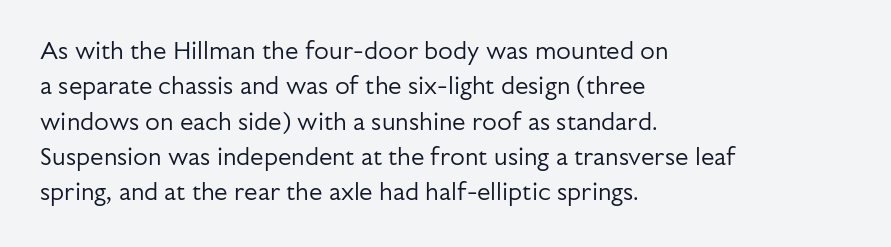
Q: Is the text bold? A: No.
Q: Is the text italic (slanted)? A: No, it is upright.
Q: Is the text underlined? A: No.
Q: How is the paragraph aligned? A: Left-aligned.
Q: Is the spacing between letters normal or unusually wide? A: Normal.
Q: Is the spacing between lines tight, normal or loose? A: Normal.
